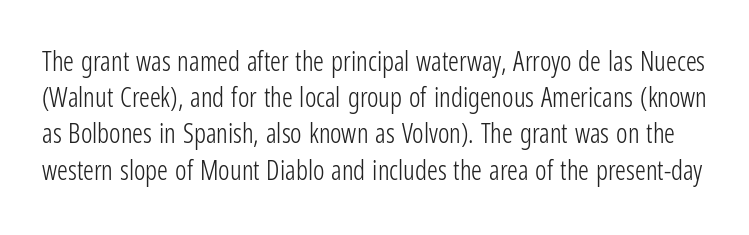
The image shows 27 px text type, upright; set normal line spacing (1.34x), normal letter spacing, not underlined.
